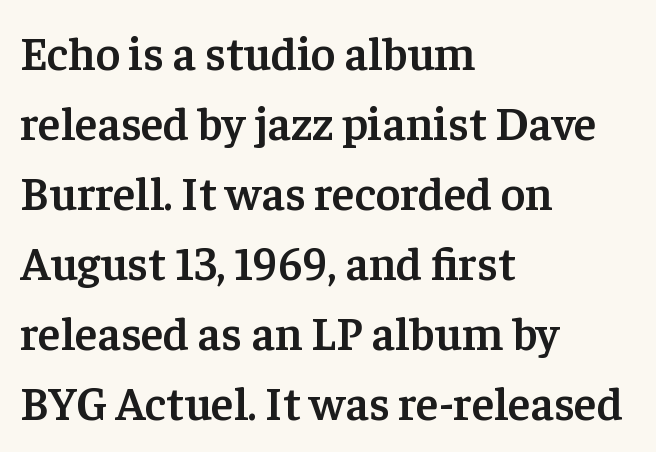
{"serif": "yes", "italic": "no", "bold": "semi", "weight": "semibold", "width": "normal", "stroke_contrast": "low", "x_height": "medium", "monospaced": "no", "underline": "no", "align": "left", "line_spacing": "normal", "line_spacing_ratio": 1.49, "letter_spacing": "normal", "letter_spacing_em": 0.0, "glyph_px": 47}
